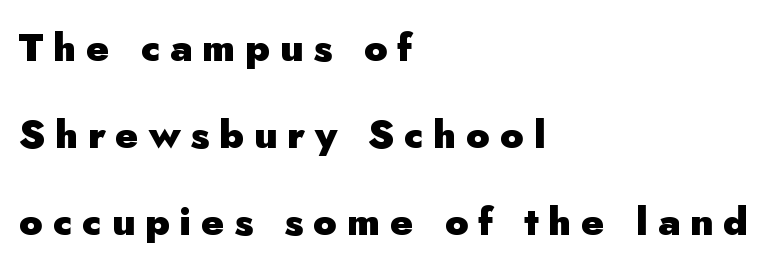
Q: Is the text bold? A: Yes.
Q: Is the text italic (slanted)? A: No, it is upright.
Q: Is the typeface a serif or a sans-serif typeface? A: Sans-serif.
Q: Is the text underlined? A: No.
Q: How is the paragraph aligned? A: Left-aligned.
Q: Is the spacing between letters normal or unusually wide? A: Unusually wide.
Q: Is the spacing between lines tight, normal or loose? A: Loose.
Q: Width (condensed, normal, or wide)? A: Normal.
Q: Stroke contrast? A: Low.
Q: x-height? A: Small.
Q: Monospaced? A: No.
